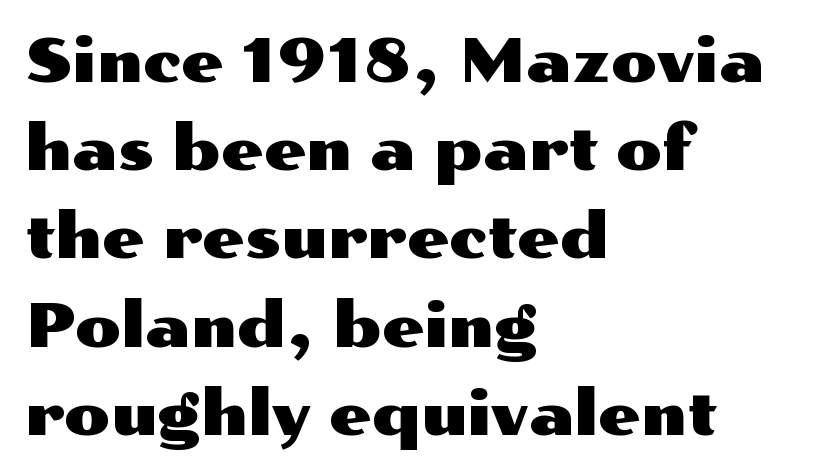
The image shows 60 px wide sans-serif type, upright; set left-aligned, normal line spacing (1.47x), normal letter spacing, not underlined; medium stroke contrast and a medium x-height.
